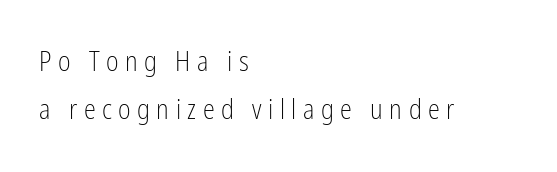
The image shows 27 px text type, upright; set left-aligned, line spacing 1.79x, unusually wide letter spacing (+0.24 em), not underlined.
